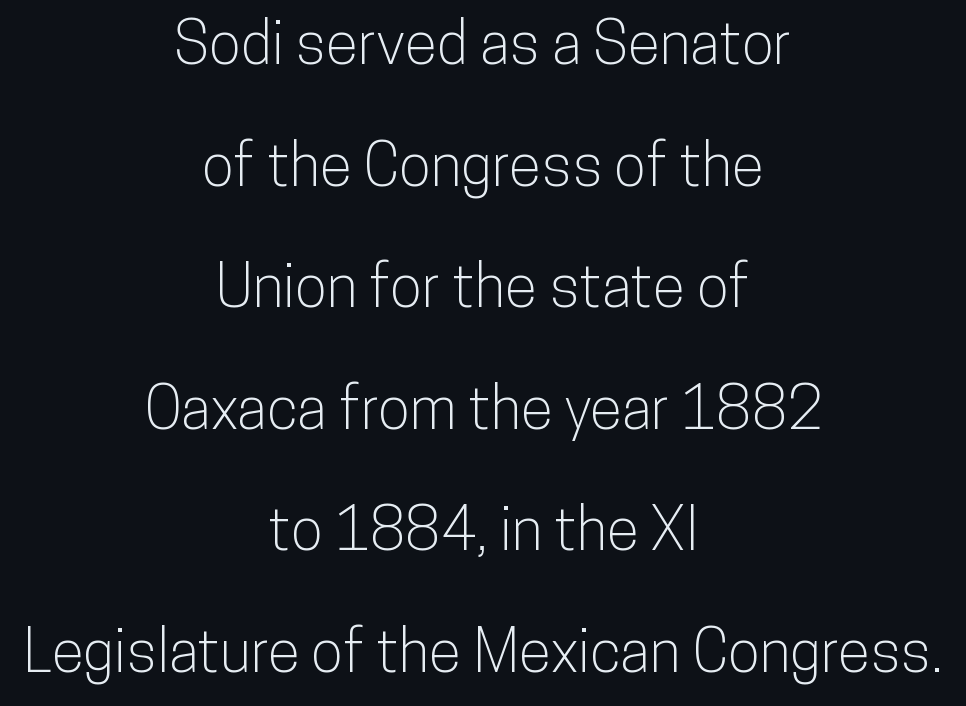
{"serif": "no", "italic": "no", "width": "condensed", "stroke_contrast": "low", "x_height": "medium", "monospaced": "no", "underline": "no", "align": "center", "line_spacing": "loose", "line_spacing_ratio": 2.06, "letter_spacing": "normal", "letter_spacing_em": 0.0, "glyph_px": 59}
